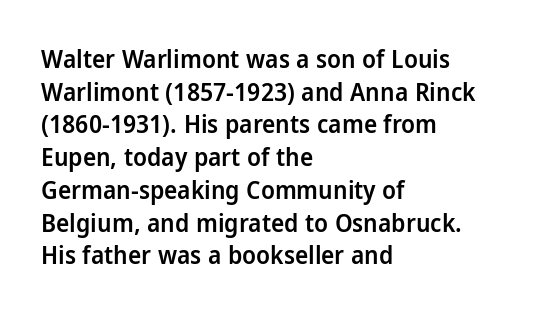
The image shows 25 px text type, upright; set left-aligned, normal line spacing (1.31x), normal letter spacing, not underlined.
